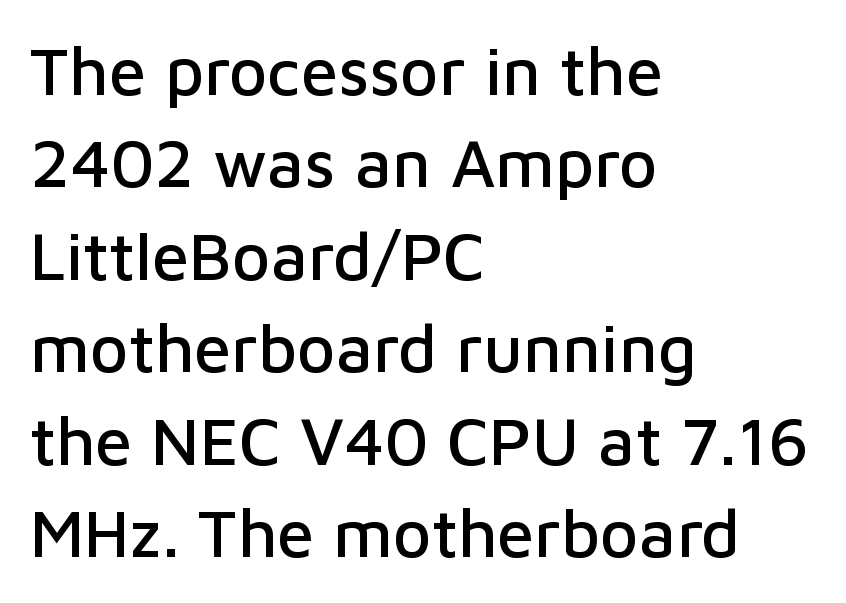
A student would call this left alignment; a typographer would say flush left, rag right. The type sits square on the baseline with zero lean. Is the letter spacing exaggerated? No — it looks like the ordinary default. Has an underline been added? It has not. A typesetter would label this face a sans. Each letter keeps its own natural width here, so spacing adapts to shape.
